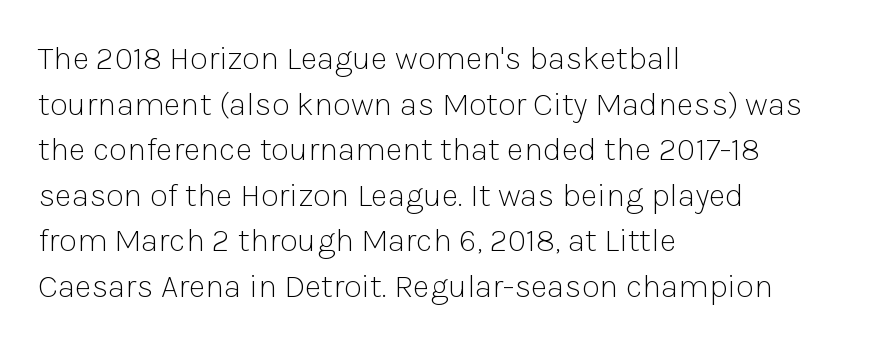
Spacing verdict: proportional, widths tailored to each character. Posture: vertical. The weight tops out at a normal text grade. A typesetter would label this face a sans. You could call the tracking neutral — neither tight nor loose. Teacher's note: observe the even left margin — that is flush-left alignment.
